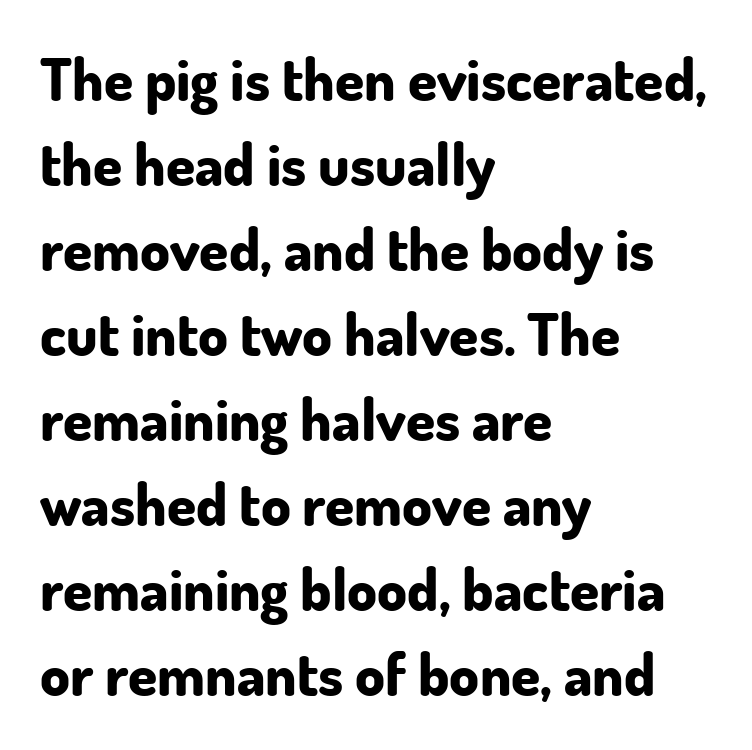
Q: Is the text bold? A: Yes.
Q: Is the text italic (slanted)? A: No, it is upright.
Q: Is the typeface a serif or a sans-serif typeface? A: Sans-serif.
Q: Is the text underlined? A: No.
Q: How is the paragraph aligned? A: Left-aligned.
Q: Is the spacing between letters normal or unusually wide? A: Normal.
Q: Is the spacing between lines tight, normal or loose? A: Normal.
Q: Width (condensed, normal, or wide)? A: Normal.
Q: Stroke contrast? A: Low.
Q: x-height? A: Small.
Q: Monospaced? A: No.
